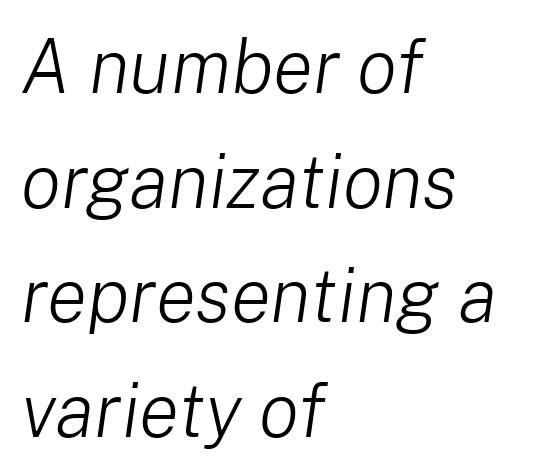
The image shows 75 px light type, italic (leaning right); set left-aligned, normal line spacing (1.53x), normal letter spacing, not underlined; low stroke contrast and a medium x-height.
